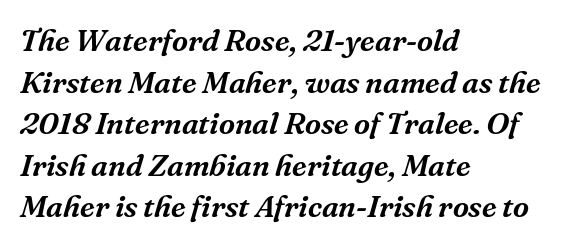
The image shows 31 px serif type, italic (leaning right); set left-aligned, normal line spacing (1.34x), normal letter spacing, not underlined; medium stroke contrast and a medium x-height.
